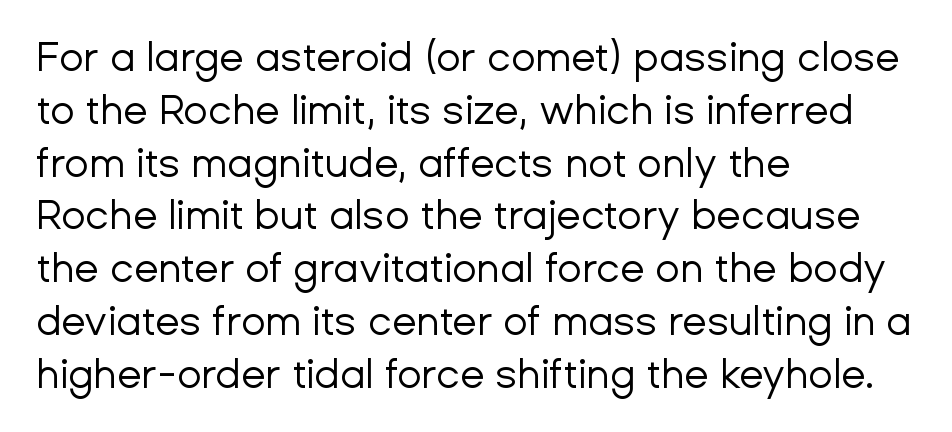
Q: Is the text bold? A: No.
Q: Is the text italic (slanted)? A: No, it is upright.
Q: Is the typeface a serif or a sans-serif typeface? A: Sans-serif.
Q: Is the text underlined? A: No.
Q: How is the paragraph aligned? A: Left-aligned.
Q: Is the spacing between letters normal or unusually wide? A: Normal.
Q: Is the spacing between lines tight, normal or loose? A: Normal.
Q: Width (condensed, normal, or wide)? A: Normal.
Q: Stroke contrast? A: Low.
Q: x-height? A: Medium.
Q: Monospaced? A: No.
